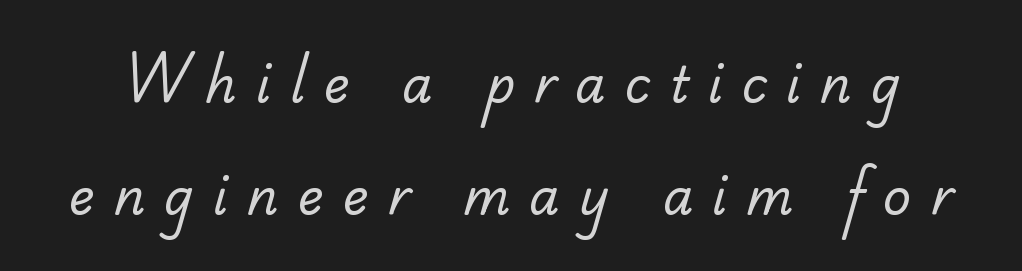
The image shows 49 px regular-weight sans-serif type; set loose line spacing (2.28x), unusually wide letter spacing (+0.39 em), not underlined; low stroke contrast and a small x-height.
